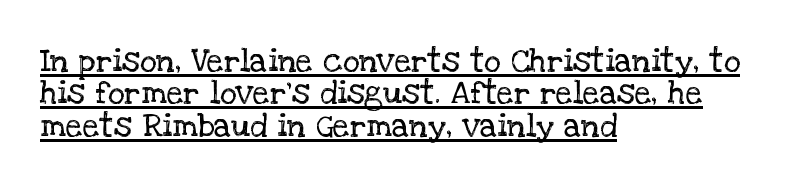
Tracking value appears to be zero — textbook default spacing. Each letter's strokes conclude with small projecting serifs. One-word summary of the alignment: left. Here the designer chose a conventional face with non-uniform glyph widths.
